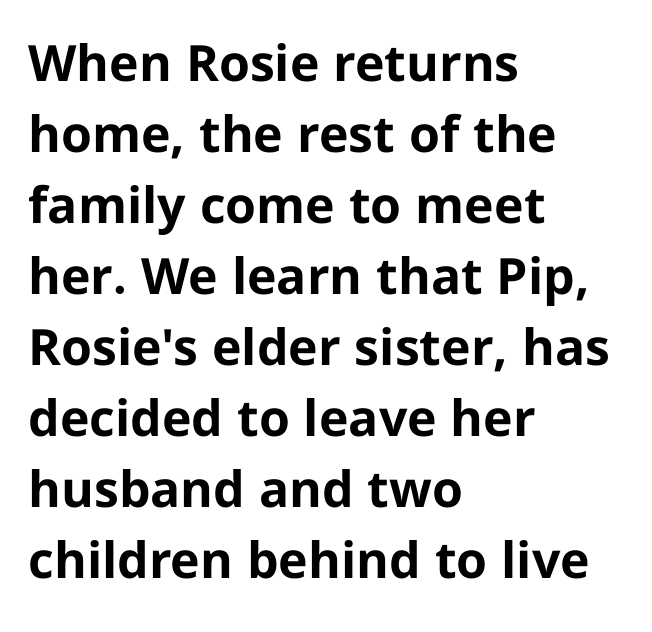
No extra tracking has been applied to these lines. Check where the strokes stop: nothing finishes them off — pure sans. Lines of text with bare space underneath. The typography opts for an upright posture over an oblique one. How would I describe the line gaps? Plain and ordinary. Every row of glyphs begins at an identical x-position on the left.
